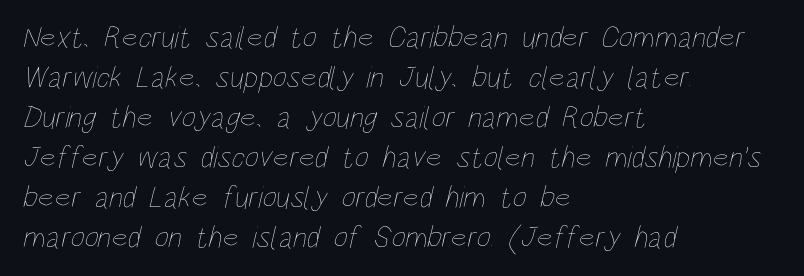
Q: Is the text bold? A: No.
Q: Is the text underlined? A: No.
Q: How is the paragraph aligned? A: Left-aligned.
Q: Is the spacing between letters normal or unusually wide? A: Normal.
Q: Is the spacing between lines tight, normal or loose? A: Normal.
Q: Width (condensed, normal, or wide)? A: Condensed.
Q: Stroke contrast? A: Low.
Q: x-height? A: Large.
Q: Monospaced? A: No.
